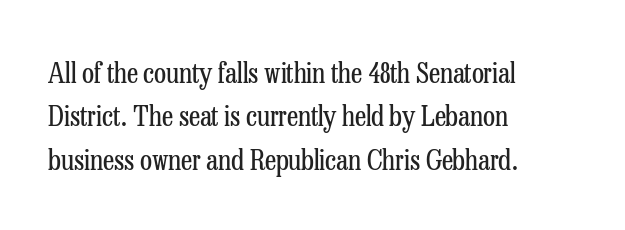
The image shows 28 px regular-weight, condensed serif type, upright; set left-aligned, normal line spacing (1.55x), normal letter spacing, not underlined; low stroke contrast and a medium x-height.
